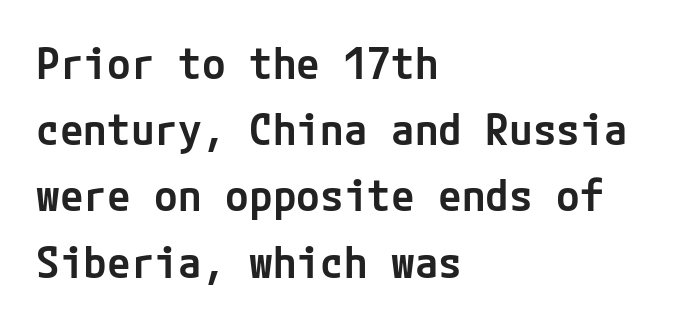
Q: Is the text bold? A: Semi-bold.
Q: Is the text italic (slanted)? A: No, it is upright.
Q: Is the typeface a serif or a sans-serif typeface? A: Sans-serif.
Q: Is the text underlined? A: No.
Q: How is the paragraph aligned? A: Left-aligned.
Q: Is the spacing between letters normal or unusually wide? A: Normal.
Q: Is the spacing between lines tight, normal or loose? A: Normal.
Q: Width (condensed, normal, or wide)? A: Normal.
Q: Stroke contrast? A: Low.
Q: x-height? A: Medium.
